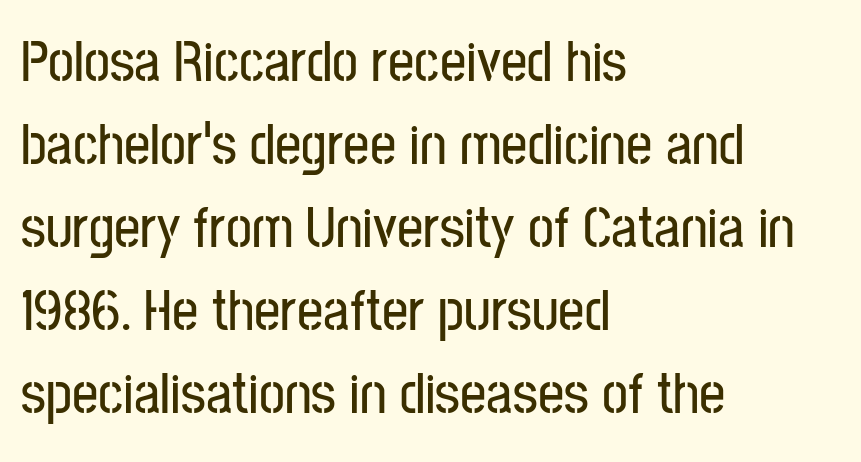
{"serif": "no", "italic": "no", "width": "condensed", "stroke_contrast": "low", "x_height": "medium", "monospaced": "no", "underline": "no", "align": "left", "line_spacing": "normal", "line_spacing_ratio": 1.43, "letter_spacing": "normal", "letter_spacing_em": 0.0, "glyph_px": 58}
